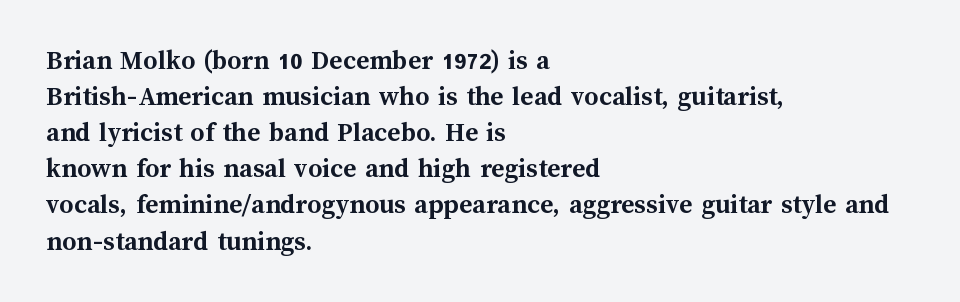
Layout note: lines flush left. Upright lettering throughout. Does the weight exceed regular? Yes, all the way to bold. A typesetter would call this proportional, since set widths differ per character. Regarding leading, the lines here are spaced in the standard way. The type is set solid horizontally, with unmodified tracking.
